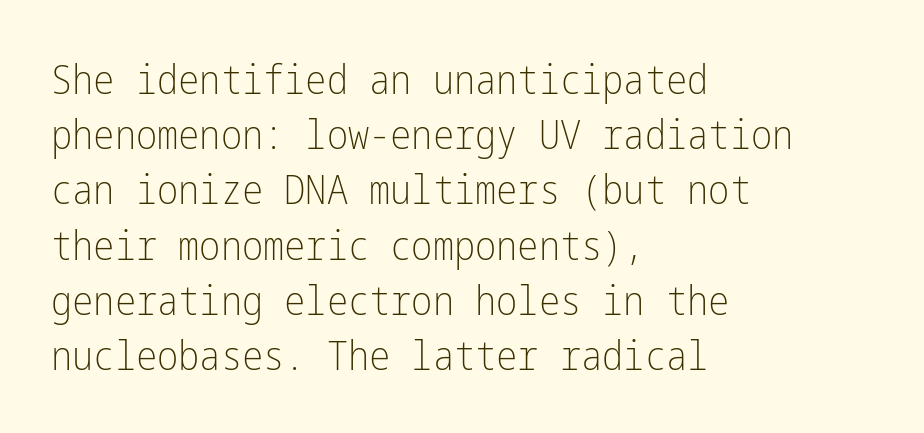
Q: Is the text bold? A: No.
Q: Is the text italic (slanted)? A: No, it is upright.
Q: Is the typeface a serif or a sans-serif typeface? A: Sans-serif.
Q: Is the text underlined? A: No.
Q: How is the paragraph aligned? A: Left-aligned.
Q: Is the spacing between letters normal or unusually wide? A: Normal.
Q: Is the spacing between lines tight, normal or loose? A: Normal.
Q: Width (condensed, normal, or wide)? A: Condensed.
Q: Stroke contrast? A: Low.
Q: x-height? A: Medium.
